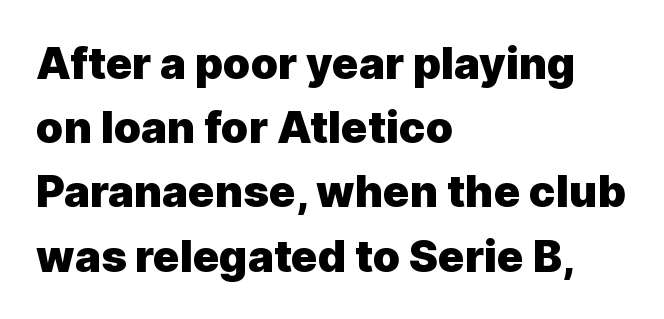
The image shows 44 px heavy sans-serif type, upright; set left-aligned, normal line spacing (1.46x), normal letter spacing, not underlined; a medium x-height.
